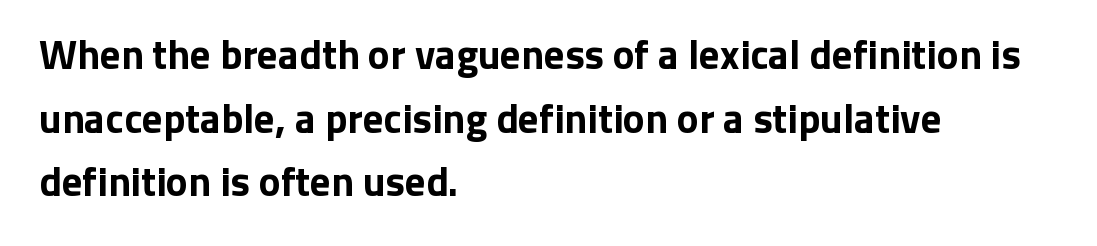
{"serif": "no", "italic": "no", "bold": "yes", "weight": "bold", "width": "normal", "stroke_contrast": "low", "x_height": "medium", "monospaced": "no", "underline": "no", "align": "left", "line_spacing": "normal", "line_spacing_ratio": 1.55, "letter_spacing": "normal", "letter_spacing_em": 0.0, "glyph_px": 41}
